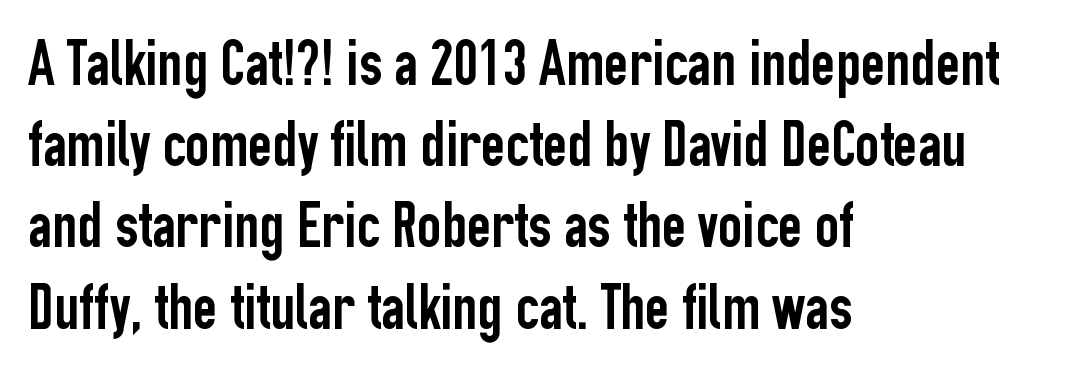
No italicization has been applied; the sample stays upright. Only glyphs here, with clear space below each row. What stands out about the letter spacing? Nothing — it is the standard amount. This sample has the flowing, uneven cadence of proportional lettering. Examine the stroke ends and you'll find no serifs.
